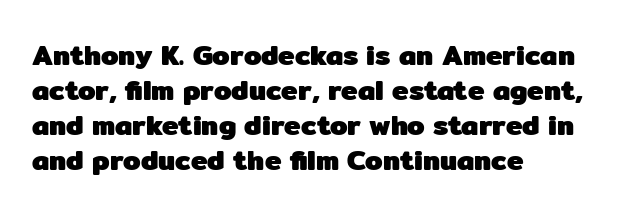
The strip under each line holds only bare page. These lines are rendered in a variable-pitch font. The gaps between neighbouring characters are ordinary and unremarkable. Notice how thick the strokes are: this is what a full bold looks like.
